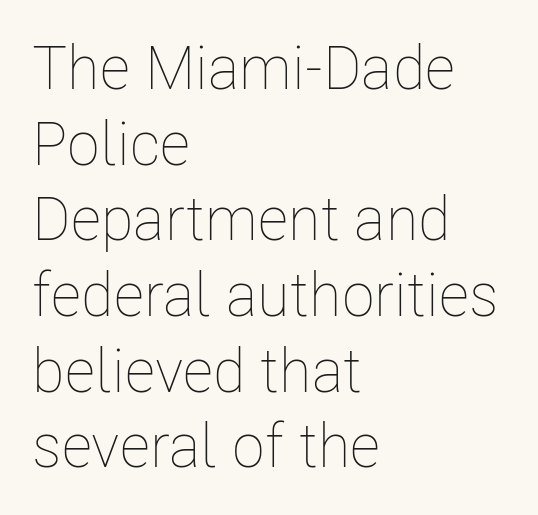
Q: Is the text bold? A: No.
Q: Is the text italic (slanted)? A: No, it is upright.
Q: Is the text underlined? A: No.
Q: How is the paragraph aligned? A: Left-aligned.
Q: Is the spacing between letters normal or unusually wide? A: Normal.
Q: Width (condensed, normal, or wide)? A: Condensed.
Q: Stroke contrast? A: Low.
Q: x-height? A: Medium.
Q: Monospaced? A: No.
